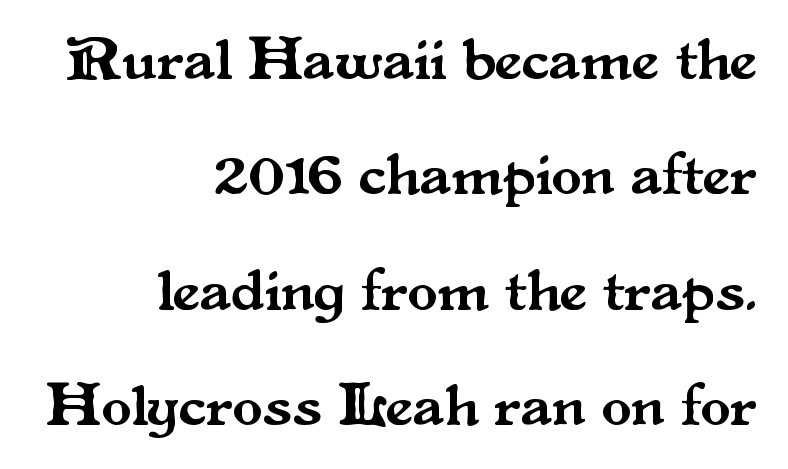
Reading down the block, your eye finds every line finishing at a fixed right position. To sum up the face: it has serifs. Do the characters align in a grid? No, the font is proportional. Only glyphs here, with clear space below each row.
